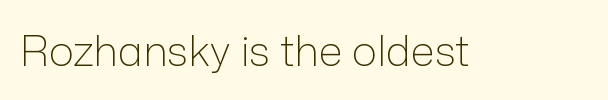
{"serif": "no", "italic": "no", "bold": "no", "weight": "light", "width": "normal", "stroke_contrast": "low", "x_height": "medium", "monospaced": "no", "underline": "no", "letter_spacing": "normal", "letter_spacing_em": 0.0, "glyph_px": 42}
